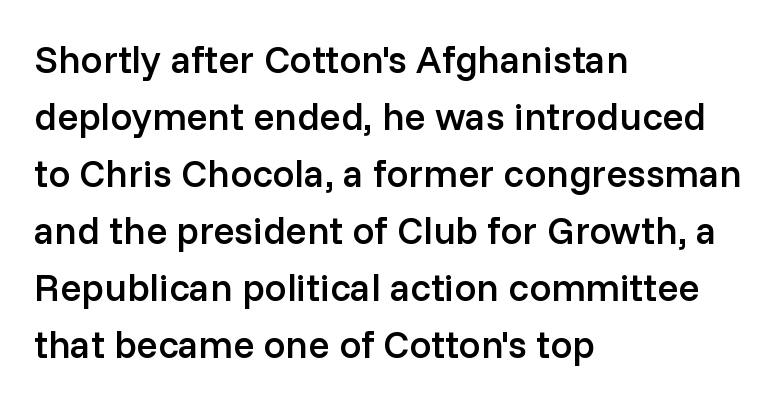
{"serif": "no", "italic": "no", "bold": "semi", "weight": "semibold", "width": "normal", "stroke_contrast": "low", "x_height": "medium", "monospaced": "no", "underline": "no", "align": "left", "line_spacing": "normal", "line_spacing_ratio": 1.46, "letter_spacing": "normal", "letter_spacing_em": 0.0, "glyph_px": 39}
